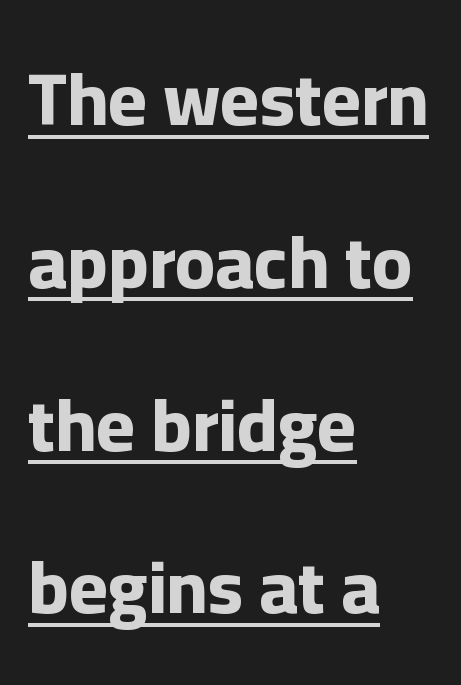
Q: Is the text bold? A: Yes.
Q: Is the text italic (slanted)? A: No, it is upright.
Q: Is the typeface a serif or a sans-serif typeface? A: Sans-serif.
Q: Is the text underlined? A: Yes.
Q: How is the paragraph aligned? A: Left-aligned.
Q: Is the spacing between letters normal or unusually wide? A: Normal.
Q: Is the spacing between lines tight, normal or loose? A: Loose.
Q: Width (condensed, normal, or wide)? A: Normal.
Q: Stroke contrast? A: Low.
Q: x-height? A: Medium.
Q: Monospaced? A: No.
